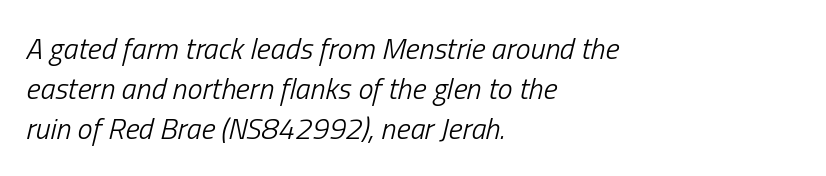
{"italic": "yes", "lean": "right", "slant_degrees": 13, "bold": "no", "weight": "light", "width": "condensed", "stroke_contrast": "low", "x_height": "medium", "monospaced": "no", "underline": "no", "align": "left", "line_spacing": "normal", "line_spacing_ratio": 1.33, "letter_spacing": "normal", "letter_spacing_em": 0.0, "glyph_px": 30}
